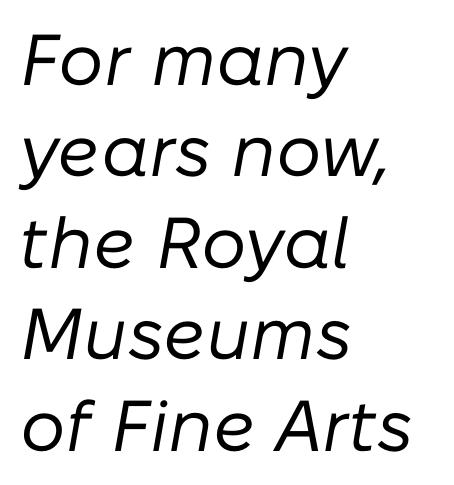
{"italic": "yes", "lean": "right", "slant_degrees": 10, "bold": "no", "weight": "regular", "width": "normal", "stroke_contrast": "low", "x_height": "medium", "monospaced": "no", "underline": "no", "align": "left", "line_spacing": "normal", "line_spacing_ratio": 1.27, "letter_spacing": "normal", "letter_spacing_em": 0.0, "glyph_px": 72}
